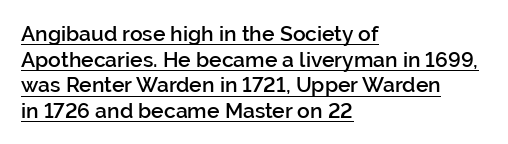
A classic flush-left, rag-right setting is used for this passage. Emphasis is given by a line drawn under the lettering. Firm but not heavy-handed strokes: this text is semibold. If you drew a line through each stem, it would be perfectly vertical. The letterforms sit shoulder to shoulder at normal distance.
